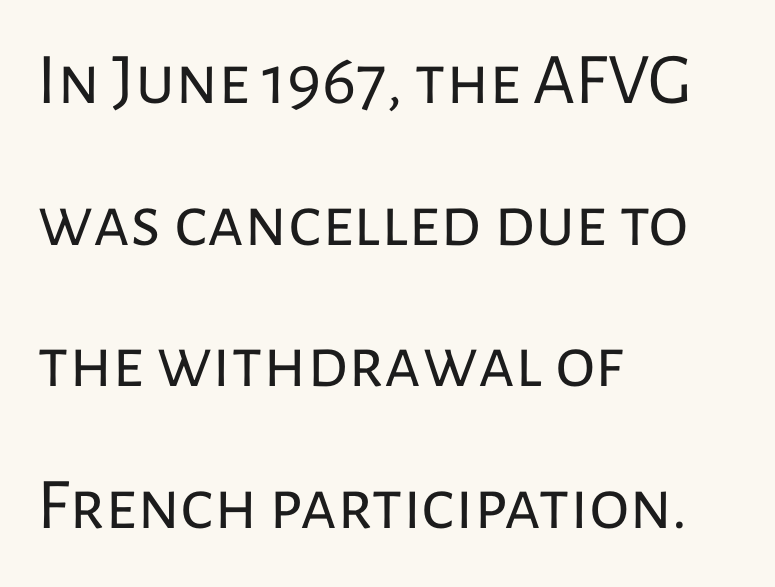
The image shows 73 px regular-weight sans-serif type, upright; set left-aligned, loose line spacing (1.94x), normal letter spacing, not underlined; low stroke contrast and a medium x-height.
